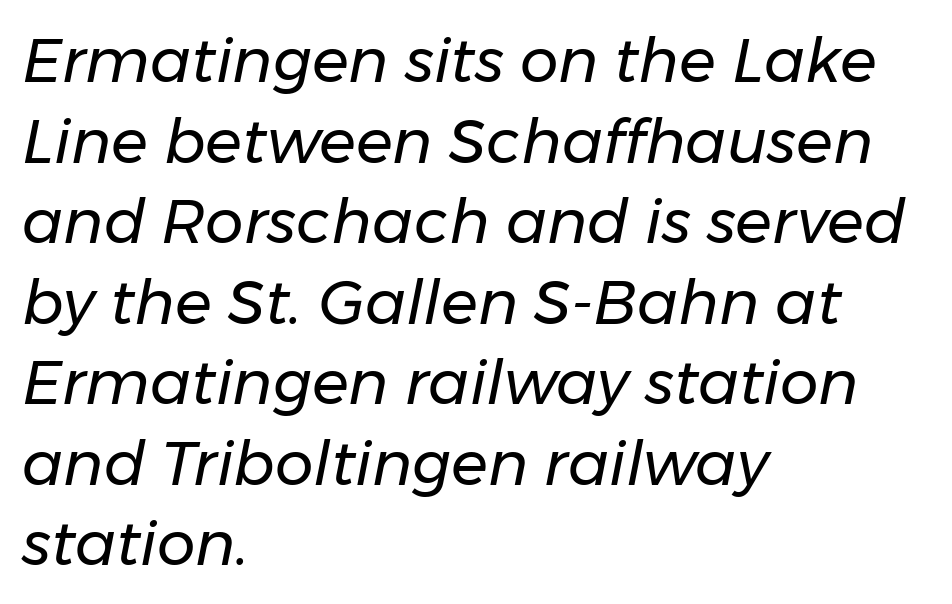
The image shows 61 px regular-weight type, italic (leaning right); set left-aligned, normal line spacing (1.32x), normal letter spacing, not underlined; low stroke contrast and a medium x-height.
